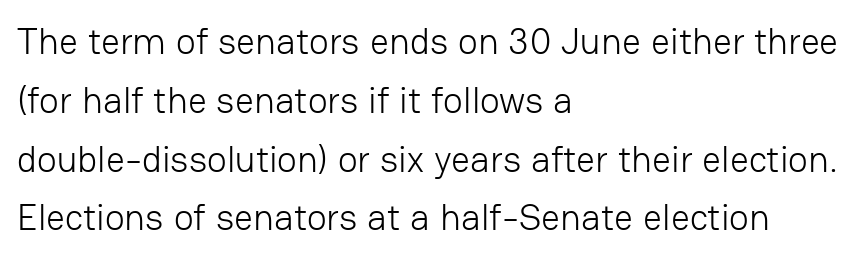
The image shows 37 px light sans-serif type, upright; set left-aligned, normal line spacing (1.59x), normal letter spacing, not underlined; low stroke contrast and a medium x-height.
